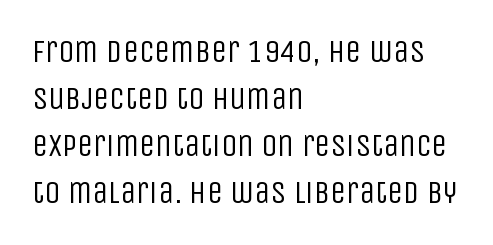
The image shows 32 px regular-weight, condensed sans-serif type, upright; set left-aligned, normal line spacing (1.47x), normal letter spacing, not underlined; low stroke contrast and a large x-height.
